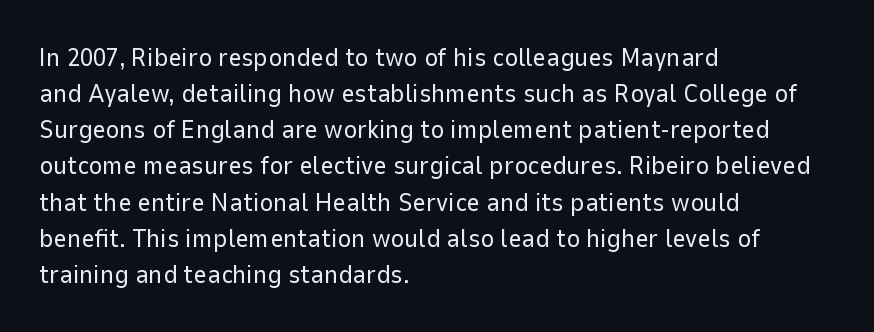
{"italic": "no", "bold": "no", "underline": "no", "align": "left", "line_spacing": "normal", "line_spacing_ratio": 1.39, "letter_spacing": "normal", "letter_spacing_em": 0.0, "glyph_px": 26}
